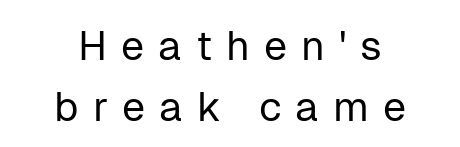
Q: Is the text bold? A: No.
Q: Is the text italic (slanted)? A: No, it is upright.
Q: Is the typeface a serif or a sans-serif typeface? A: Sans-serif.
Q: Is the text underlined? A: No.
Q: How is the paragraph aligned? A: Centered.
Q: Is the spacing between letters normal or unusually wide? A: Unusually wide.
Q: Is the spacing between lines tight, normal or loose? A: Normal.
Q: Width (condensed, normal, or wide)? A: Normal.
Q: Stroke contrast? A: Low.
Q: x-height? A: Medium.
Q: Monospaced? A: No.
